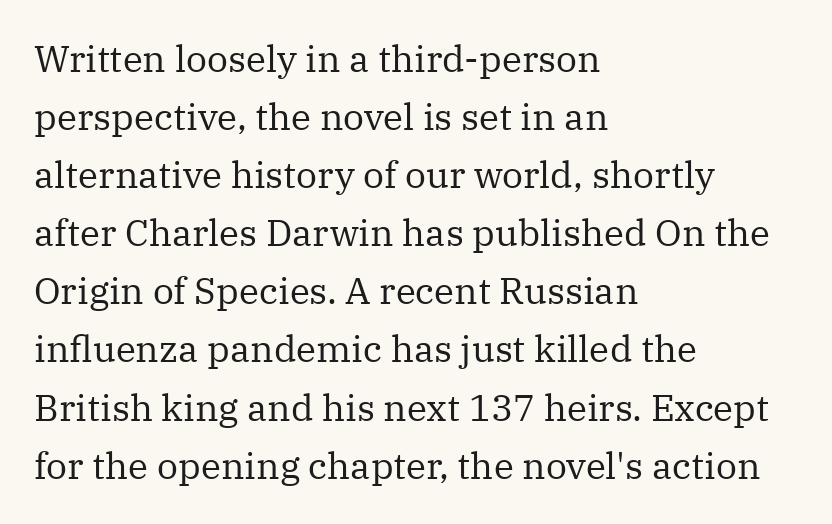
{"serif": "yes", "italic": "no", "bold": "no", "weight": "regular", "width": "normal", "stroke_contrast": "medium", "x_height": "medium", "monospaced": "no", "underline": "no", "align": "left", "line_spacing": "normal", "line_spacing_ratio": 1.57, "letter_spacing": "normal", "letter_spacing_em": 0.0, "glyph_px": 37}
